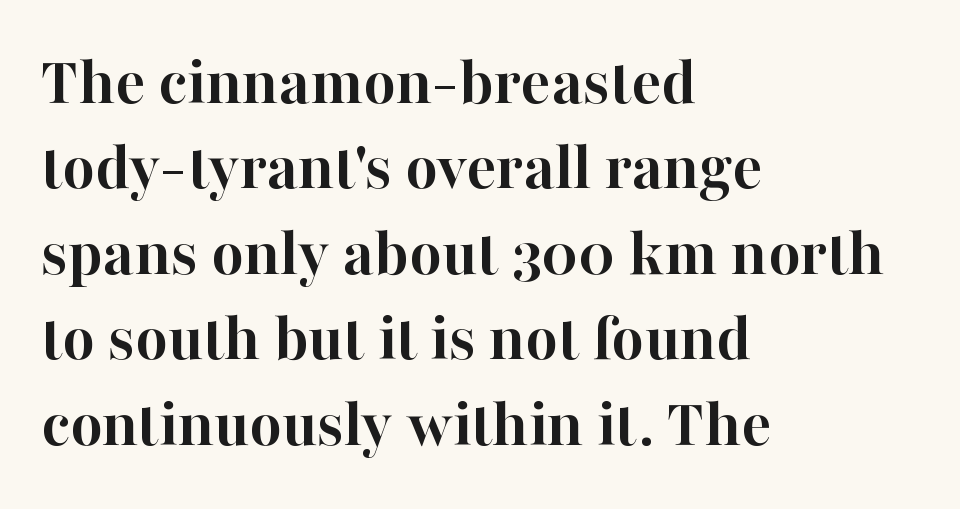
The image shows 70 px semibold serif type, upright; set left-aligned, line spacing 1.22x, normal letter spacing, not underlined; high stroke contrast and a medium x-height.
